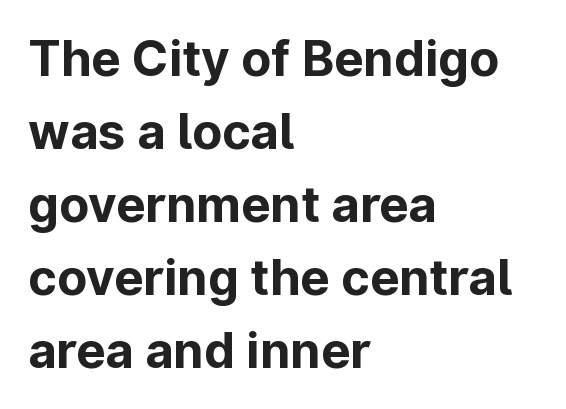
The image shows 49 px bold sans-serif type, upright; set left-aligned, normal line spacing (1.49x), normal letter spacing, not underlined; low stroke contrast and a medium x-height.
